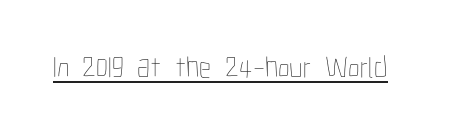
Q: Is the text bold? A: No.
Q: Is the text italic (slanted)? A: No, it is upright.
Q: Is the text underlined? A: Yes.
Q: Is the spacing between letters normal or unusually wide? A: Normal.
Q: Width (condensed, normal, or wide)? A: Condensed.
Q: Stroke contrast? A: Low.
Q: x-height? A: Medium.
Q: Monospaced? A: No.
